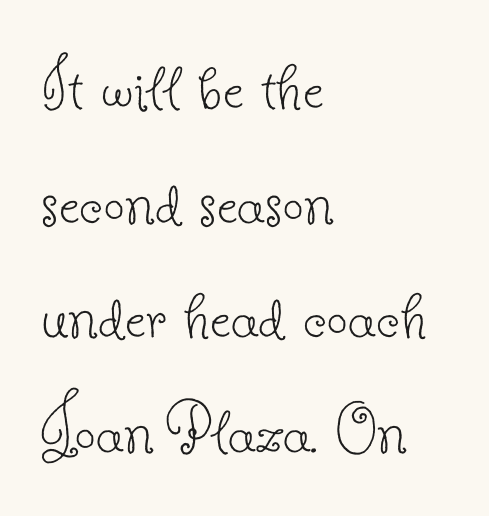
Q: Is the text bold? A: No.
Q: Is the text italic (slanted)? A: No, it is upright.
Q: Is the typeface a serif or a sans-serif typeface? A: Serif.
Q: Is the text underlined? A: No.
Q: How is the paragraph aligned? A: Left-aligned.
Q: Is the spacing between letters normal or unusually wide? A: Normal.
Q: Is the spacing between lines tight, normal or loose? A: Normal.
Q: Width (condensed, normal, or wide)? A: Normal.
Q: Stroke contrast? A: Low.
Q: x-height? A: Small.
Q: Monospaced? A: No.
